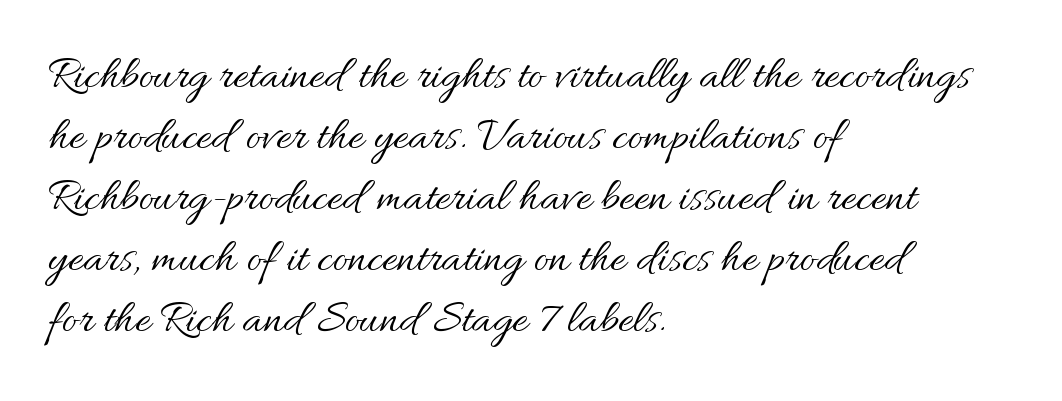
The image shows 47 px regular-weight type; set left-aligned, normal line spacing (1.3x), normal letter spacing, not underlined; medium stroke contrast and a small x-height.
